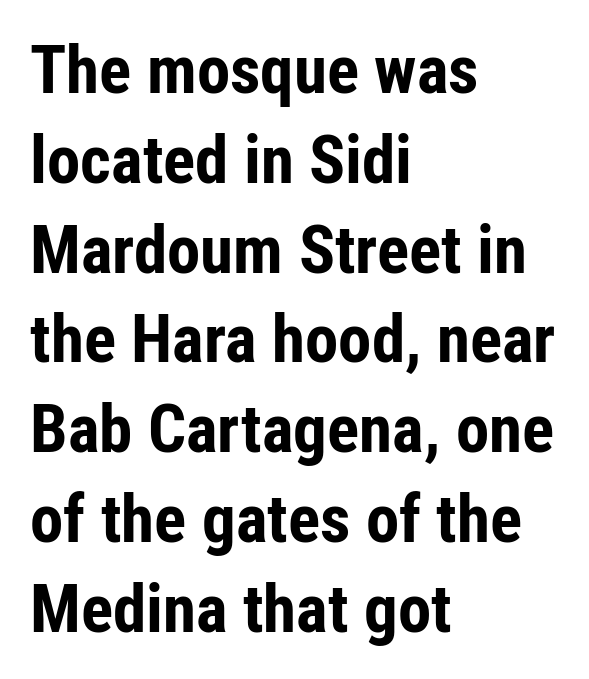
{"serif": "no", "italic": "no", "bold": "yes", "weight": "bold", "width": "condensed", "stroke_contrast": "low", "x_height": "medium", "monospaced": "no", "underline": "no", "align": "left", "line_spacing": "normal", "line_spacing_ratio": 1.34, "letter_spacing": "normal", "letter_spacing_em": 0.0, "glyph_px": 67}
